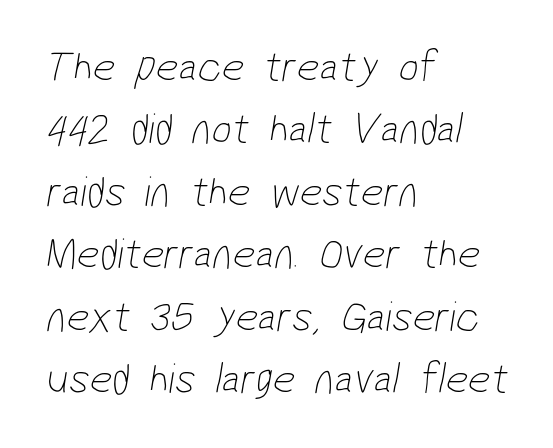
Weight: in the light-to-regular range. Character widths vary here, with narrow letters taking less room than wide ones. The leading is moderate, giving the passage an even texture. Caption: multi-line text, flush left, ragged right.
